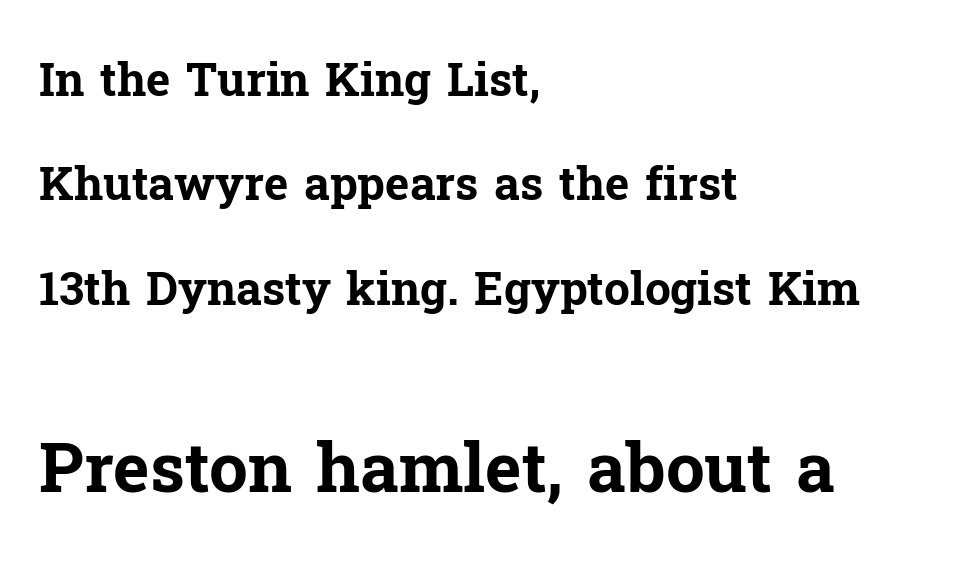
The face used here is proportionally spaced, like ordinary book or web type. Visually the block forms a straight wall on the left and a jagged coastline on the right. These lines stand farther apart than default settings would place them. The later block is typeset at a bigger size than the earlier block. Stroke terminals: seriffed. Emphasis by weight is at full strength: bold.
